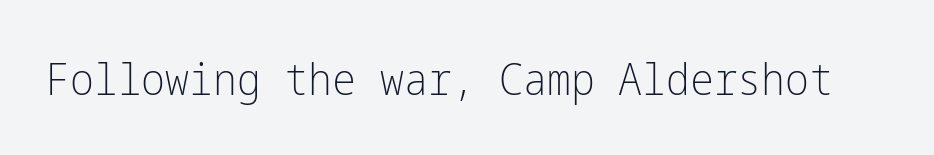
Q: Is the text bold? A: No.
Q: Is the text italic (slanted)? A: No, it is upright.
Q: Is the typeface a serif or a sans-serif typeface? A: Sans-serif.
Q: Is the text underlined? A: No.
Q: Is the spacing between letters normal or unusually wide? A: Normal.
Q: Width (condensed, normal, or wide)? A: Condensed.
Q: Stroke contrast? A: Low.
Q: x-height? A: Medium.
